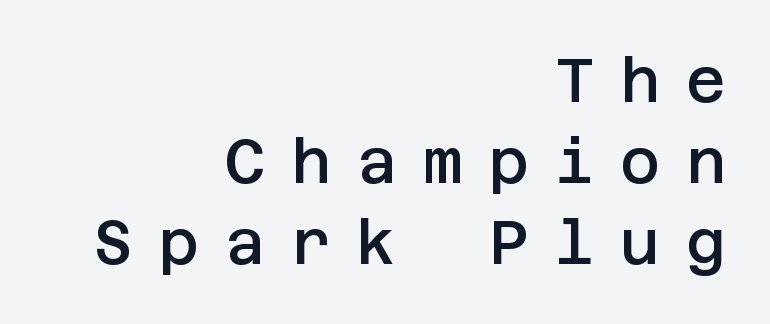
The image shows 61 px semibold sans-serif type, upright; set right-aligned, normal line spacing (1.33x), unusually wide letter spacing (+0.43 em), not underlined; low stroke contrast and a large x-height.
